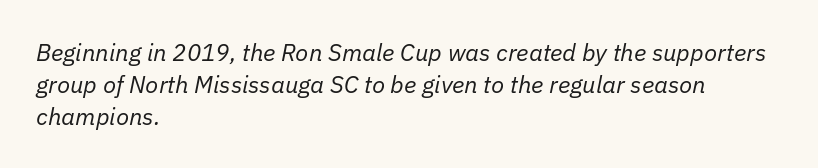
{"italic": "yes", "lean": "right", "slant_degrees": 11, "bold": "no", "underline": "no", "align": "left", "line_spacing": "normal", "line_spacing_ratio": 1.33, "letter_spacing": "normal", "letter_spacing_em": 0.0, "glyph_px": 24}
